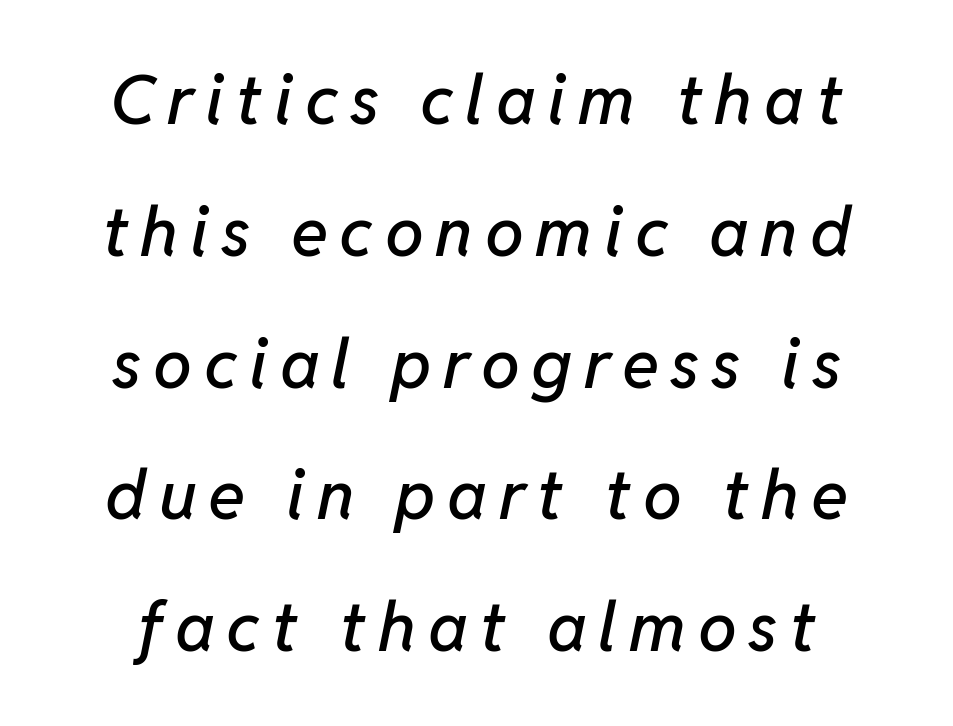
The image shows 69 px text type, italic (leaning right); set loose line spacing (1.91x), not underlined; low stroke contrast and a medium x-height.
